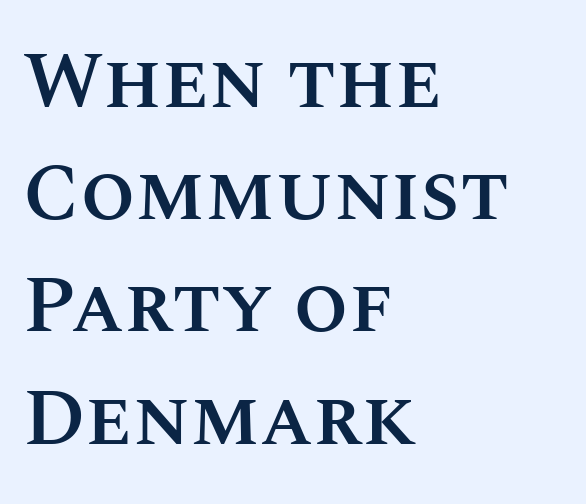
{"italic": "no", "bold": "semi", "weight": "semibold", "width": "normal", "stroke_contrast": "medium", "x_height": "large", "monospaced": "no", "underline": "no", "align": "left", "line_spacing": "normal", "line_spacing_ratio": 1.42, "letter_spacing": "normal", "letter_spacing_em": 0.0, "glyph_px": 79}
